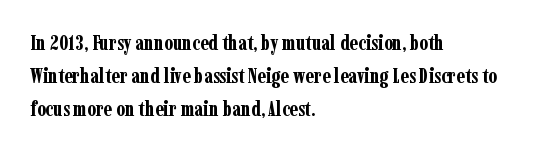
The image shows 21 px bold type, upright; set left-aligned, normal line spacing (1.58x), normal letter spacing, not underlined.
